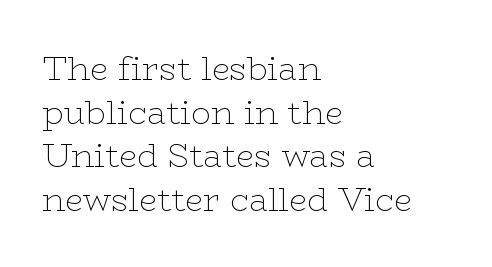
Q: Is the text bold? A: No.
Q: Is the text italic (slanted)? A: No, it is upright.
Q: Is the typeface a serif or a sans-serif typeface? A: Serif.
Q: Is the text underlined? A: No.
Q: How is the paragraph aligned? A: Left-aligned.
Q: Is the spacing between letters normal or unusually wide? A: Normal.
Q: Is the spacing between lines tight, normal or loose? A: Normal.
Q: Width (condensed, normal, or wide)? A: Wide.
Q: Stroke contrast? A: Low.
Q: x-height? A: Medium.
Q: Monospaced? A: No.
